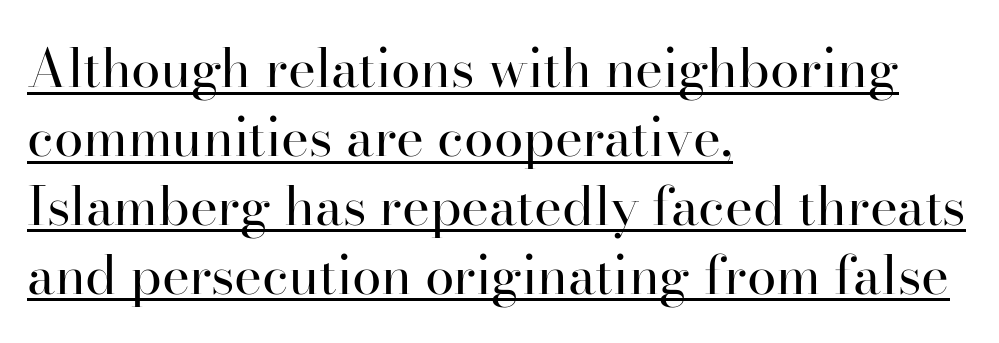
A student would call this left alignment; a typographer would say flush left, rag right. The type sits square on the baseline with zero lean. The block of text has a typical density, with ordinary space between rows. These glyphs show unthickened strokes, regular width or finer.
